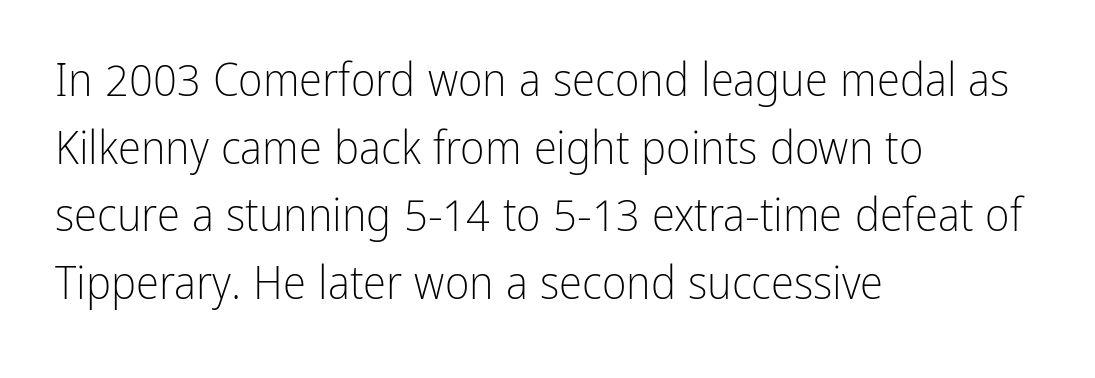
{"serif": "no", "italic": "no", "bold": "no", "weight": "light", "width": "condensed", "stroke_contrast": "low", "x_height": "medium", "monospaced": "no", "underline": "no", "align": "left", "line_spacing": "normal", "line_spacing_ratio": 1.44, "letter_spacing": "normal", "letter_spacing_em": 0.0, "glyph_px": 47}
